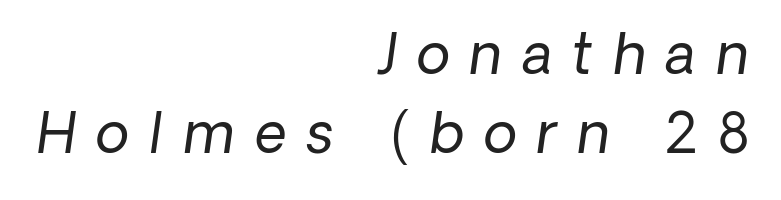
Spacing verdict: proportional, widths tailored to each character. Heft: none added — not bold. Beneath every word, the page is bare. Glyph-to-glyph distance is far greater than everyday printed text. The designer left line spacing at the default.
